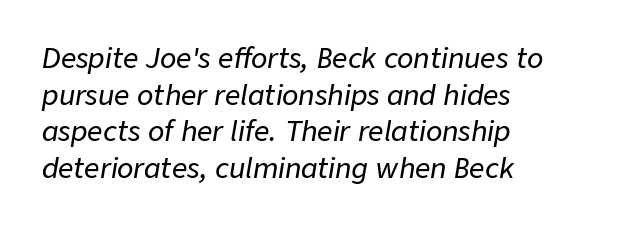
{"italic": "yes", "lean": "right", "slant_degrees": 9, "underline": "no", "align": "left", "line_spacing": "normal", "line_spacing_ratio": 1.36, "letter_spacing": "normal", "letter_spacing_em": 0.0, "glyph_px": 27}
